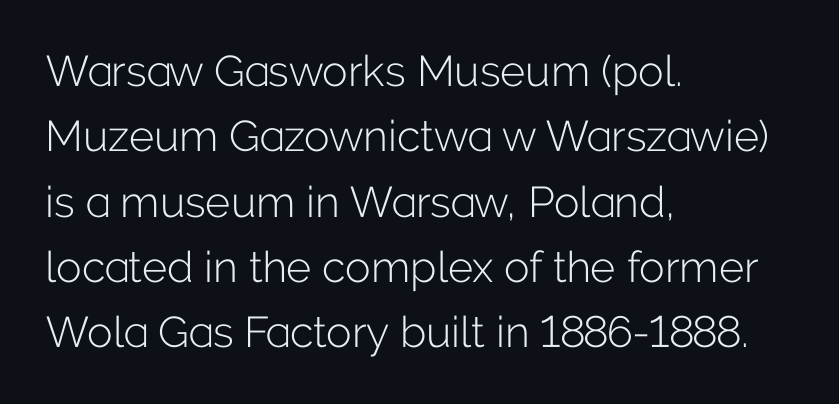
The image shows 43 px light sans-serif type, upright; set left-aligned, normal line spacing (1.52x), normal letter spacing, not underlined; low stroke contrast and a medium x-height.
